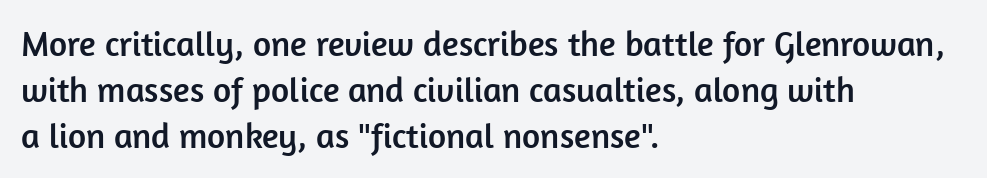
{"serif": "no", "italic": "no", "width": "normal", "stroke_contrast": "low", "x_height": "medium", "monospaced": "no", "underline": "no", "align": "left", "line_spacing": "normal", "line_spacing_ratio": 1.31, "letter_spacing": "normal", "letter_spacing_em": 0.0, "glyph_px": 35}
